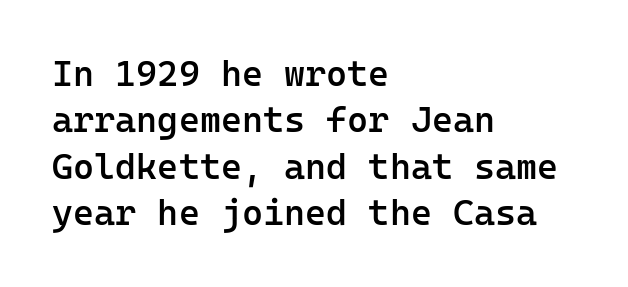
Q: Is the text bold? A: Semi-bold.
Q: Is the text italic (slanted)? A: No, it is upright.
Q: Is the typeface a serif or a sans-serif typeface? A: Sans-serif.
Q: Is the text underlined? A: No.
Q: How is the paragraph aligned? A: Left-aligned.
Q: Is the spacing between letters normal or unusually wide? A: Normal.
Q: Is the spacing between lines tight, normal or loose? A: Normal.
Q: Width (condensed, normal, or wide)? A: Normal.
Q: Stroke contrast? A: Low.
Q: x-height? A: Medium.
Q: Monospaced? A: Yes.
